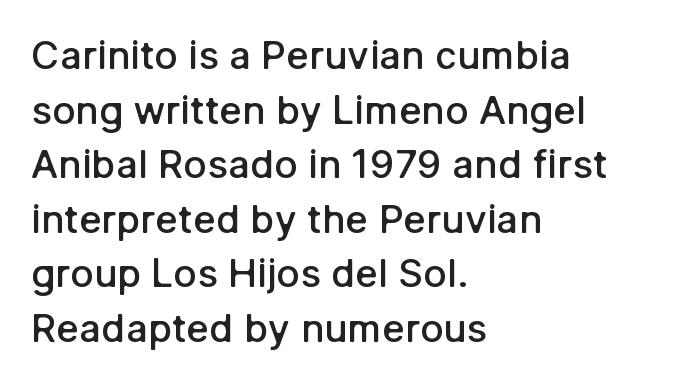
{"serif": "no", "italic": "no", "bold": "semi", "weight": "semibold", "width": "normal", "stroke_contrast": "low", "x_height": "medium", "monospaced": "no", "underline": "no", "align": "left", "line_spacing": "normal", "line_spacing_ratio": 1.4, "letter_spacing": "normal", "letter_spacing_em": 0.0, "glyph_px": 39}
